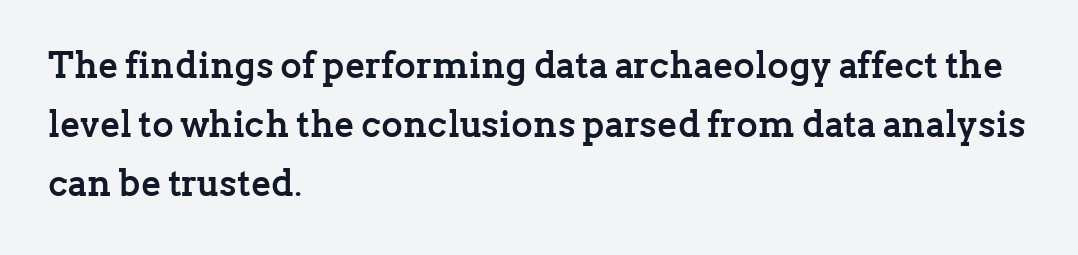
{"serif": "yes", "italic": "no", "bold": "yes", "weight": "semibold", "width": "normal", "stroke_contrast": "low", "x_height": "medium", "monospaced": "no", "underline": "no", "align": "left", "line_spacing": "normal", "line_spacing_ratio": 1.6, "letter_spacing": "normal", "letter_spacing_em": 0.0, "glyph_px": 37}
